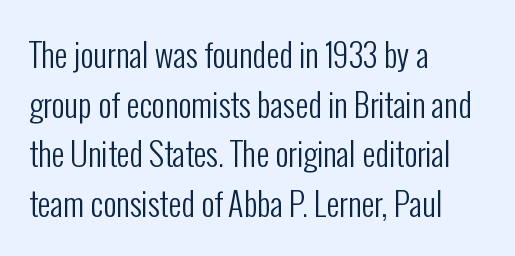
The image shows 32 px regular-weight, condensed sans-serif type, upright; set left-aligned, normal line spacing (1.55x), normal letter spacing, not underlined; low stroke contrast and a medium x-height.
